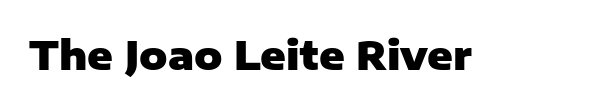
Q: Is the text bold? A: Yes.
Q: Is the text italic (slanted)? A: No, it is upright.
Q: Is the typeface a serif or a sans-serif typeface? A: Sans-serif.
Q: Is the text underlined? A: No.
Q: Is the spacing between letters normal or unusually wide? A: Normal.
Q: Width (condensed, normal, or wide)? A: Normal.
Q: Stroke contrast? A: Low.
Q: x-height? A: Medium.
Q: Monospaced? A: No.
